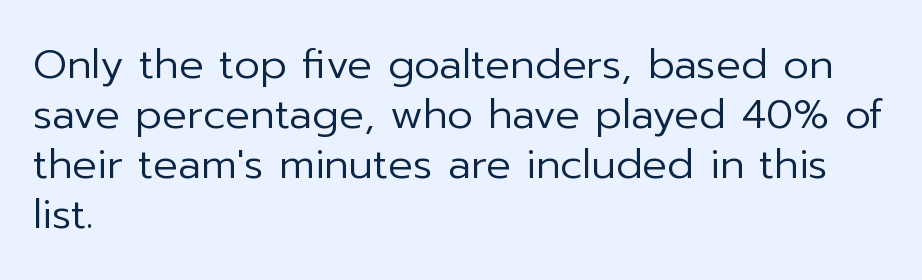
{"serif": "no", "italic": "no", "bold": "no", "weight": "regular", "width": "normal", "stroke_contrast": "low", "x_height": "medium", "monospaced": "no", "underline": "no", "align": "left", "line_spacing_ratio": 1.22, "letter_spacing": "normal", "letter_spacing_em": 0.0, "glyph_px": 41}
